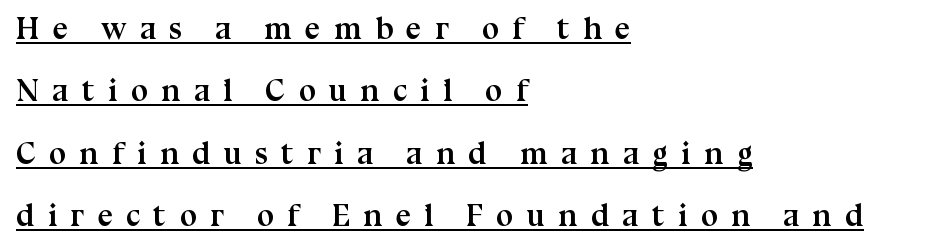
{"serif": "yes", "italic": "no", "bold": "yes", "weight": "semibold", "width": "normal", "stroke_contrast": "medium", "x_height": "medium", "monospaced": "no", "underline": "yes", "align": "left", "line_spacing": "loose", "line_spacing_ratio": 2.01, "letter_spacing": "wide", "letter_spacing_em": 0.42, "glyph_px": 31}
